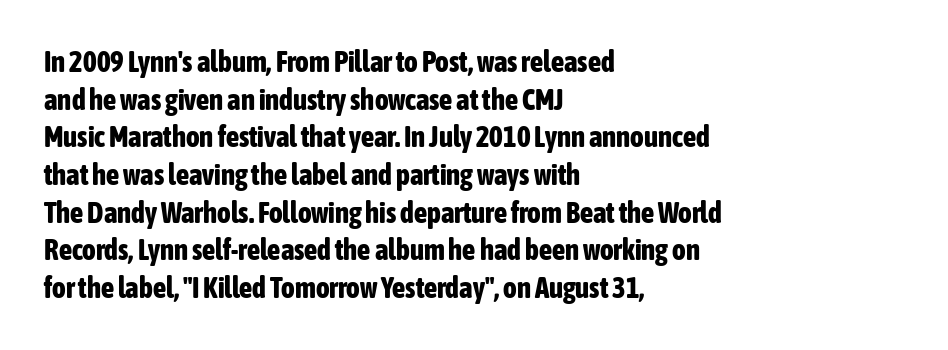
The image shows 29 px bold, condensed sans-serif type, upright; set left-aligned, normal line spacing (1.3x), normal letter spacing, not underlined; low stroke contrast and a medium x-height.
